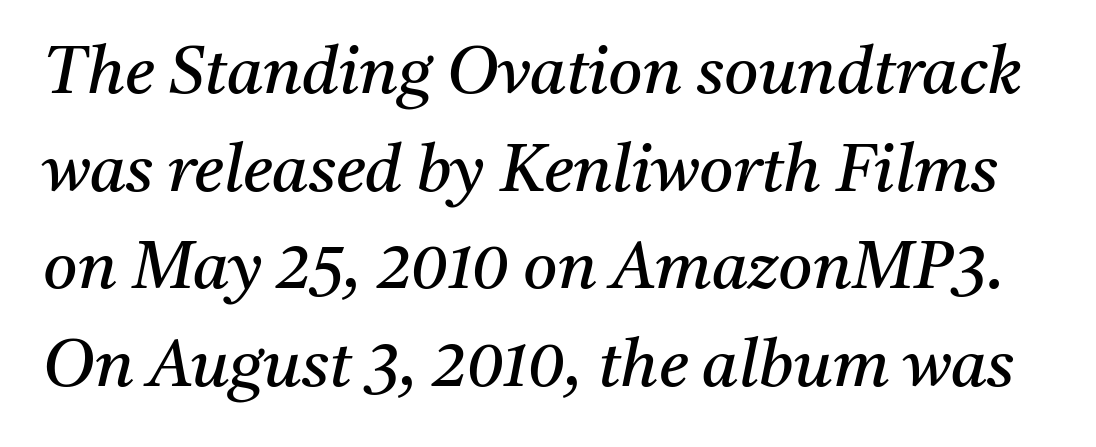
The image shows 66 px regular-weight serif type, italic (leaning right); set normal line spacing (1.48x), normal letter spacing, not underlined; medium stroke contrast and a medium x-height.
